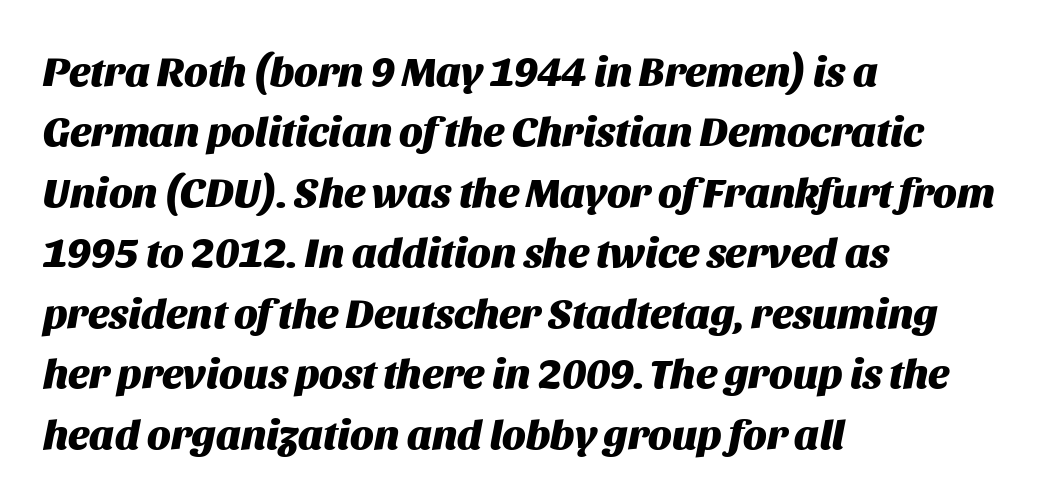
Q: Is the text bold? A: Yes.
Q: Is the text italic (slanted)? A: Yes, it leans right by about 11 degrees.
Q: Is the text underlined? A: No.
Q: How is the paragraph aligned? A: Left-aligned.
Q: Is the spacing between letters normal or unusually wide? A: Normal.
Q: Is the spacing between lines tight, normal or loose? A: Normal.
Q: Width (condensed, normal, or wide)? A: Normal.
Q: Stroke contrast? A: Medium.
Q: x-height? A: Large.
Q: Monospaced? A: No.
